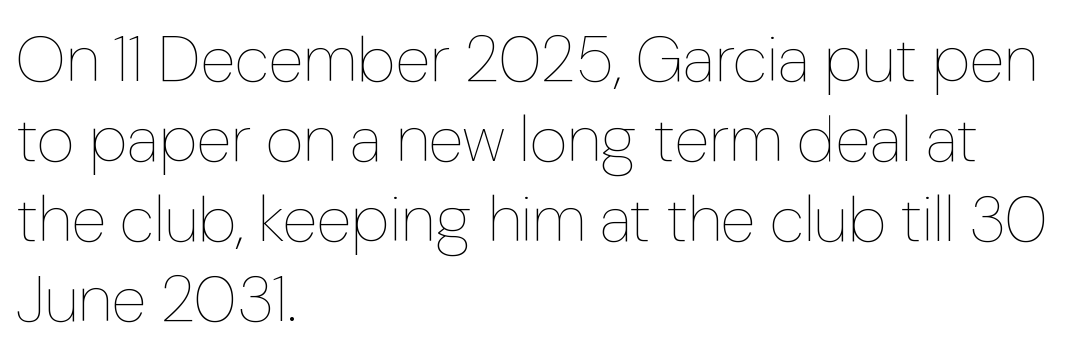
The letters sit at their default tracking, neither squeezed nor spread. Horizontally, the lines are justified to the leading edge only. The face used here is proportionally spaced, like ordinary book or web type. Every stem runs plumb, perpendicular to the baseline.
